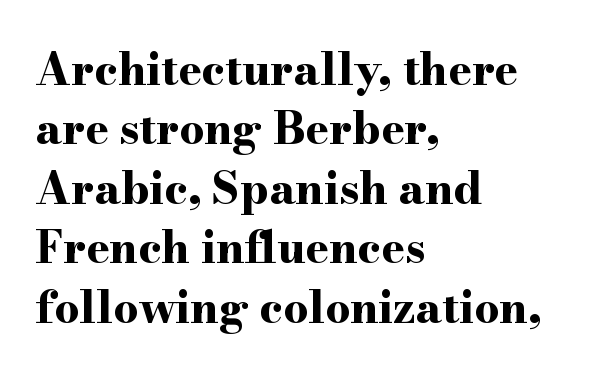
The image shows 44 px bold, wide serif type, upright; set left-aligned, normal line spacing (1.35x), normal letter spacing, not underlined; high stroke contrast and a small x-height.
